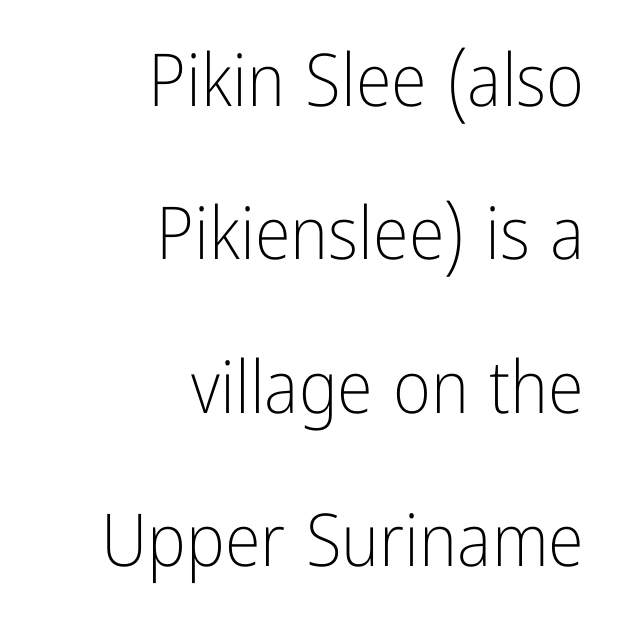
Quick note: underline off. This is roman type, the default non-slanted kind. The rendering uses natural spacing where letterforms have individual widths. Short and long lines alike share a common ending point at right.
